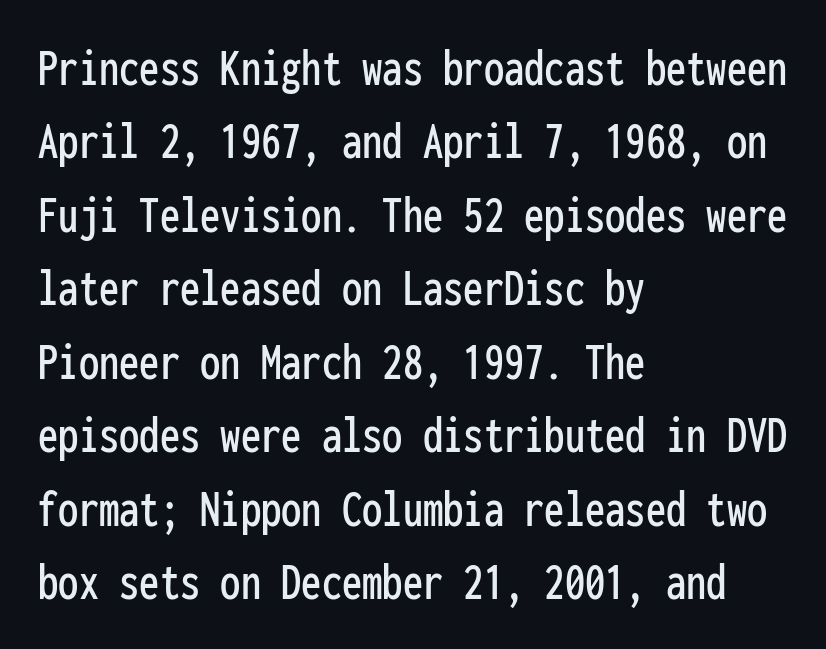
The glyphs in this specimen are sans serif. No italicization has been applied; the sample stays upright. The rendering keeps characters at their native spacing. No word sits above an underline. In terms of leading, this rendering sits right in the middle.
